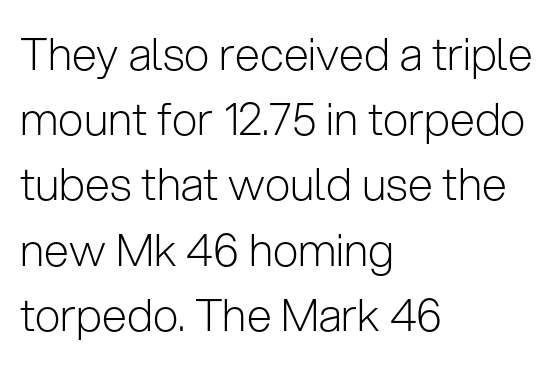
{"serif": "no", "italic": "no", "bold": "no", "weight": "light", "width": "normal", "stroke_contrast": "low", "x_height": "medium", "monospaced": "no", "underline": "no", "align": "left", "line_spacing": "normal", "line_spacing_ratio": 1.45, "letter_spacing": "normal", "letter_spacing_em": 0.0, "glyph_px": 45}
